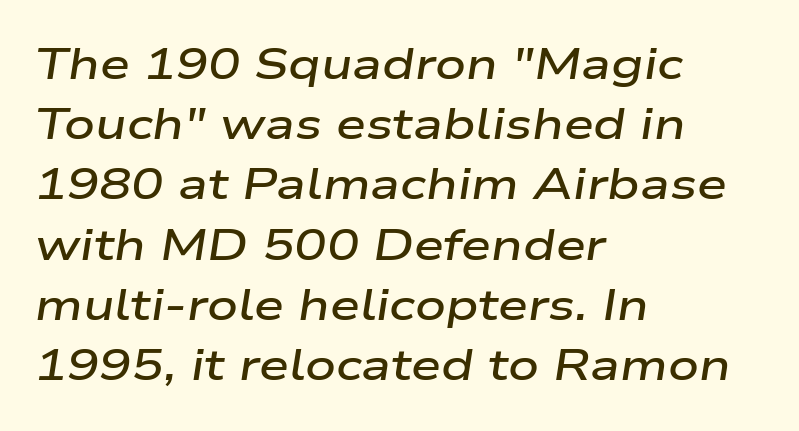
Q: Is the text bold? A: Semi-bold.
Q: Is the text italic (slanted)? A: Yes, it leans right by about 9 degrees.
Q: Is the text underlined? A: No.
Q: How is the paragraph aligned? A: Left-aligned.
Q: Is the spacing between letters normal or unusually wide? A: Normal.
Q: Is the spacing between lines tight, normal or loose? A: Normal.
Q: Width (condensed, normal, or wide)? A: Wide.
Q: Stroke contrast? A: Low.
Q: x-height? A: Medium.
Q: Monospaced? A: No.
